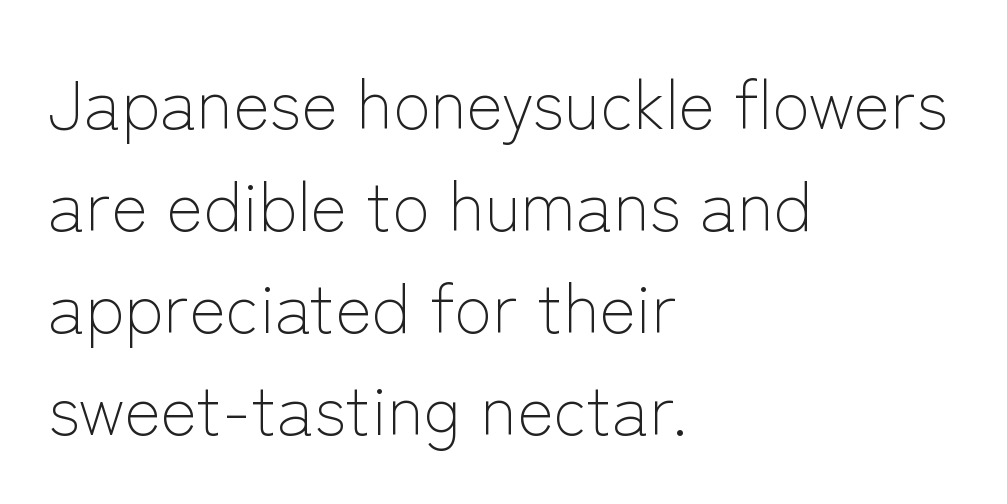
Q: Is the text bold? A: No.
Q: Is the text italic (slanted)? A: No, it is upright.
Q: Is the typeface a serif or a sans-serif typeface? A: Sans-serif.
Q: Is the text underlined? A: No.
Q: How is the paragraph aligned? A: Left-aligned.
Q: Is the spacing between letters normal or unusually wide? A: Normal.
Q: Is the spacing between lines tight, normal or loose? A: Normal.
Q: Width (condensed, normal, or wide)? A: Normal.
Q: Stroke contrast? A: Low.
Q: x-height? A: Medium.
Q: Monospaced? A: No.
